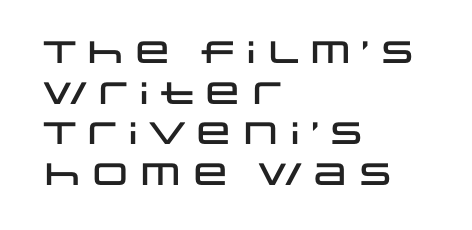
Q: Is the text italic (slanted)? A: No, it is upright.
Q: Is the typeface a serif or a sans-serif typeface? A: Sans-serif.
Q: Is the text underlined? A: No.
Q: How is the paragraph aligned? A: Left-aligned.
Q: Is the spacing between letters normal or unusually wide? A: Normal.
Q: Is the spacing between lines tight, normal or loose? A: Normal.
Q: Width (condensed, normal, or wide)? A: Wide.
Q: Stroke contrast? A: Low.
Q: x-height? A: Large.
Q: Monospaced? A: No.
